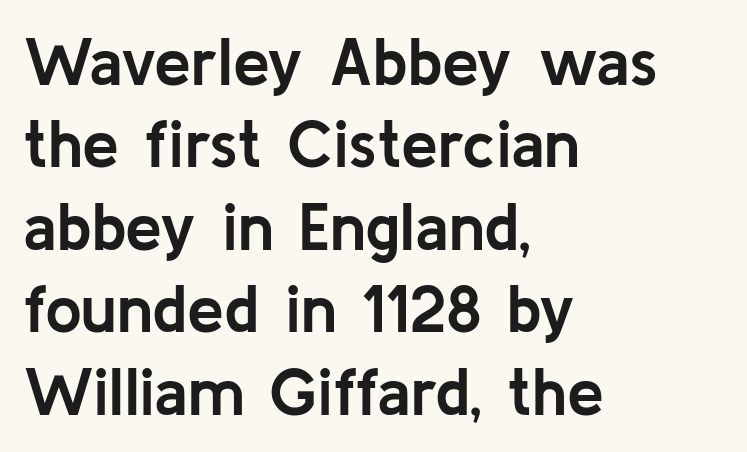
{"serif": "no", "italic": "no", "bold": "yes", "weight": "semibold", "width": "normal", "stroke_contrast": "low", "x_height": "medium", "monospaced": "no", "underline": "no", "align": "left", "line_spacing": "normal", "line_spacing_ratio": 1.25, "letter_spacing": "normal", "letter_spacing_em": 0.0, "glyph_px": 66}
